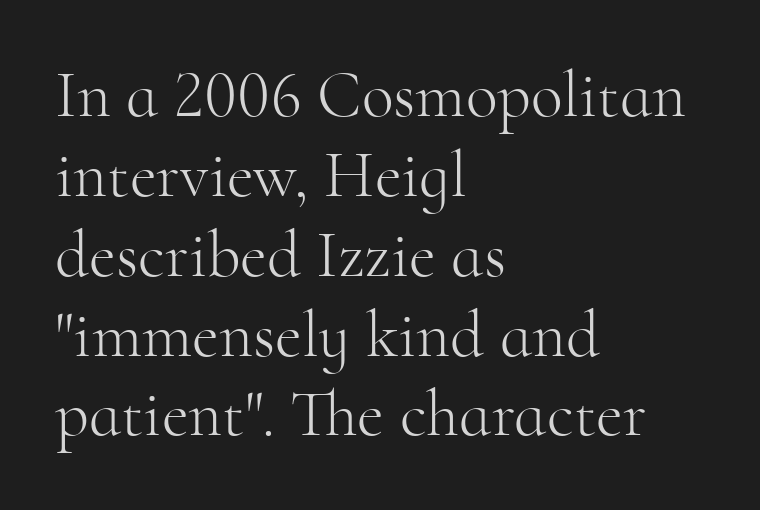
The image shows 66 px light serif type, upright; set left-aligned, line spacing 1.21x, normal letter spacing, not underlined; high stroke contrast and a small x-height.
